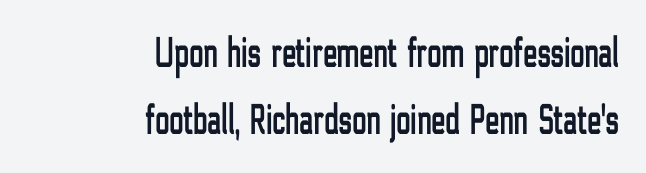
The image shows 43 px condensed sans-serif type, upright; set right-aligned, normal line spacing (1.55x), normal letter spacing, not underlined; low stroke contrast and a medium x-height.
